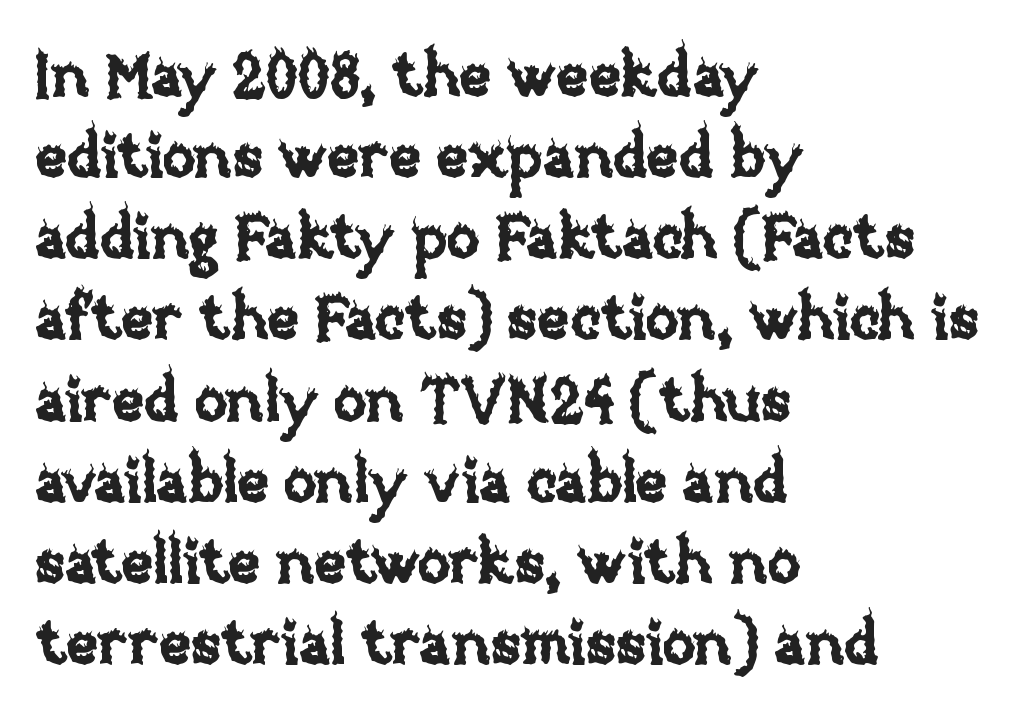
The image shows 61 px text type, upright; set left-aligned, normal line spacing (1.33x), normal letter spacing, not underlined; low stroke contrast and a large x-height.
